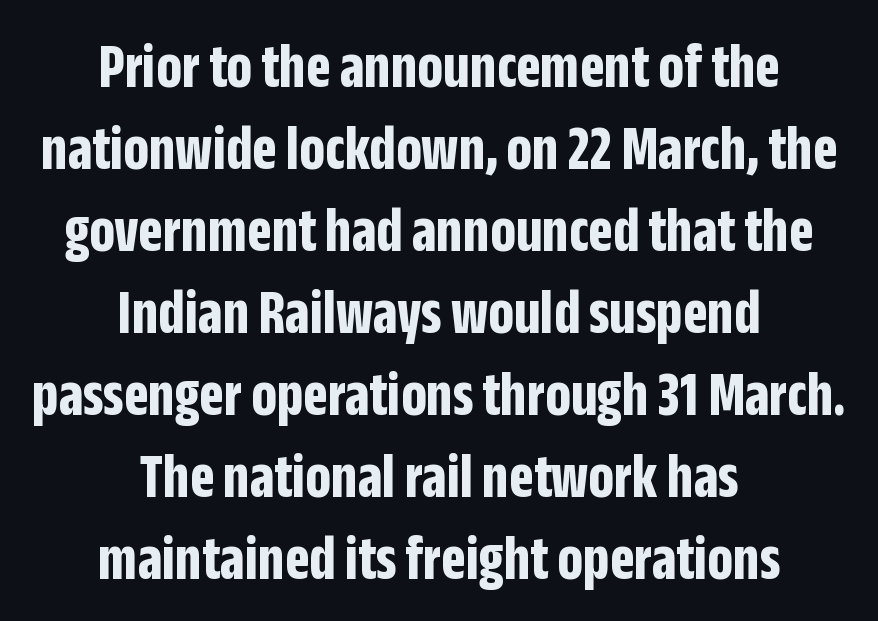
Q: Is the text bold? A: Yes.
Q: Is the text italic (slanted)? A: No, it is upright.
Q: Is the typeface a serif or a sans-serif typeface? A: Sans-serif.
Q: Is the text underlined? A: No.
Q: How is the paragraph aligned? A: Centered.
Q: Is the spacing between letters normal or unusually wide? A: Normal.
Q: Is the spacing between lines tight, normal or loose? A: Normal.
Q: Width (condensed, normal, or wide)? A: Condensed.
Q: Stroke contrast? A: Low.
Q: x-height? A: Large.
Q: Monospaced? A: No.
